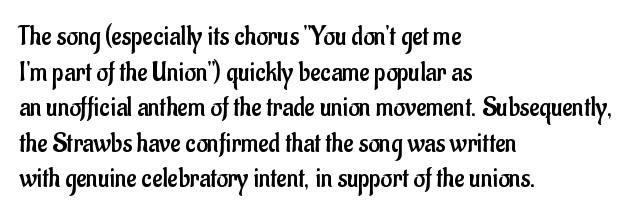
Q: Is the text bold? A: No.
Q: Is the text italic (slanted)? A: No, it is upright.
Q: Is the typeface a serif or a sans-serif typeface? A: Sans-serif.
Q: Is the text underlined? A: No.
Q: How is the paragraph aligned? A: Left-aligned.
Q: Is the spacing between letters normal or unusually wide? A: Normal.
Q: Is the spacing between lines tight, normal or loose? A: Normal.
Q: Width (condensed, normal, or wide)? A: Condensed.
Q: Stroke contrast? A: Low.
Q: x-height? A: Small.
Q: Monospaced? A: No.
